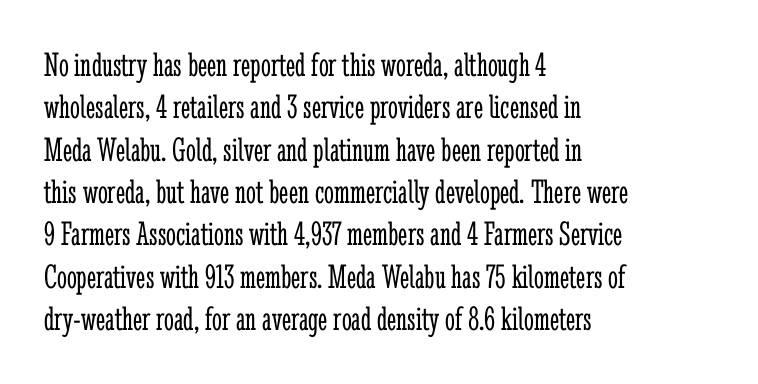
The image shows 35 px light, condensed serif type, upright; set left-aligned, line spacing 1.21x, normal letter spacing, not underlined; low stroke contrast and a medium x-height.
